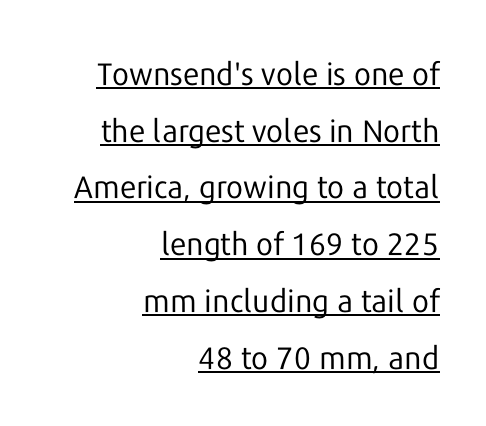
Spacing verdict: proportional, widths tailored to each character. The gaps between neighbouring characters are ordinary and unremarkable. Compared with a flush-left layout, this one pins lines to the opposite, right side. Somebody hit Ctrl+U on this one — the words are underlined. You can tell from the bare stems that sans-serif type was used.
